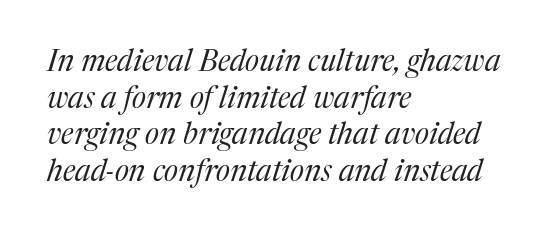
This sample uses a serif face. Left-aligned paragraph, ragged on the right. The glyphs are unaccompanied by any horizontal stroke below them. Default kerning and tracking; the words read as compact shapes. Note the varied advance widths — an 'i' is clearly narrower than an 'm'.
